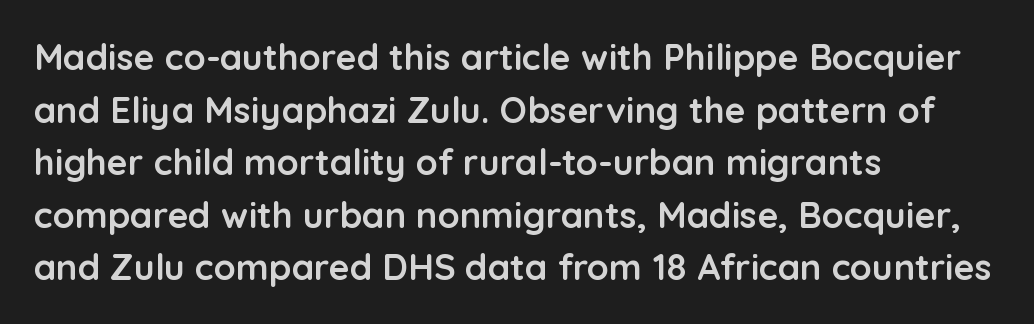
Q: Is the text bold? A: Yes.
Q: Is the text italic (slanted)? A: No, it is upright.
Q: Is the typeface a serif or a sans-serif typeface? A: Sans-serif.
Q: Is the text underlined? A: No.
Q: How is the paragraph aligned? A: Left-aligned.
Q: Is the spacing between letters normal or unusually wide? A: Normal.
Q: Is the spacing between lines tight, normal or loose? A: Normal.
Q: Width (condensed, normal, or wide)? A: Normal.
Q: Stroke contrast? A: Low.
Q: x-height? A: Medium.
Q: Monospaced? A: No.
